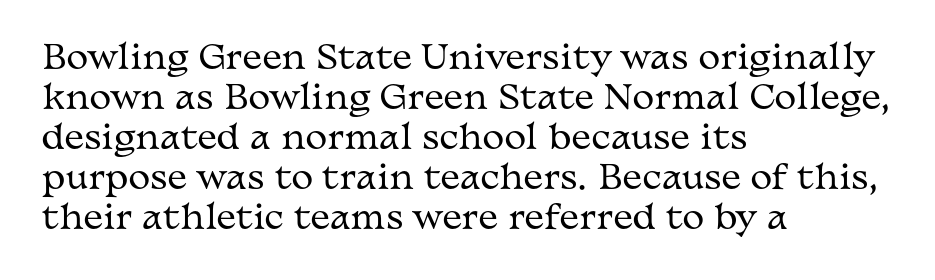
Q: Is the text bold? A: No.
Q: Is the text italic (slanted)? A: No, it is upright.
Q: Is the typeface a serif or a sans-serif typeface? A: Serif.
Q: Is the text underlined? A: No.
Q: How is the paragraph aligned? A: Left-aligned.
Q: Is the spacing between letters normal or unusually wide? A: Normal.
Q: Width (condensed, normal, or wide)? A: Wide.
Q: Stroke contrast? A: Medium.
Q: x-height? A: Medium.
Q: Monospaced? A: No.
